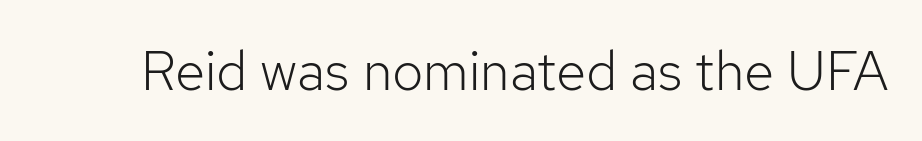
Q: Is the text bold? A: No.
Q: Is the text italic (slanted)? A: No, it is upright.
Q: Is the typeface a serif or a sans-serif typeface? A: Sans-serif.
Q: Is the text underlined? A: No.
Q: Is the spacing between letters normal or unusually wide? A: Normal.
Q: Width (condensed, normal, or wide)? A: Normal.
Q: Stroke contrast? A: Low.
Q: x-height? A: Medium.
Q: Monospaced? A: No.
